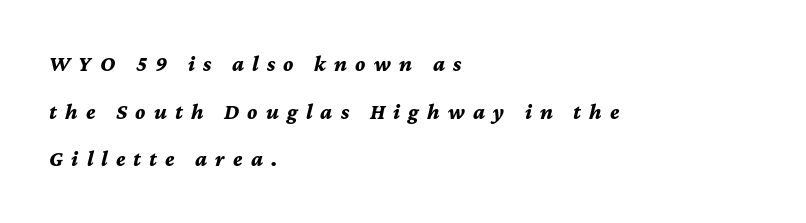
This rendering features lettering with no underline. The specimen reads as italic at a glance. If you measured baseline to baseline, you'd find a long distance. This rendering widens character spacing well past its baseline value.
